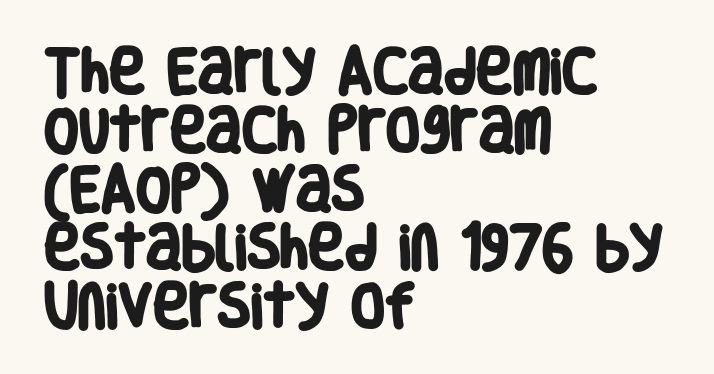
{"serif": "no", "bold": "yes", "weight": "heavy", "width": "condensed", "stroke_contrast": "low", "x_height": "large", "monospaced": "no", "underline": "no", "align": "left", "line_spacing_ratio": 1.2, "letter_spacing": "normal", "letter_spacing_em": 0.0, "glyph_px": 49}
